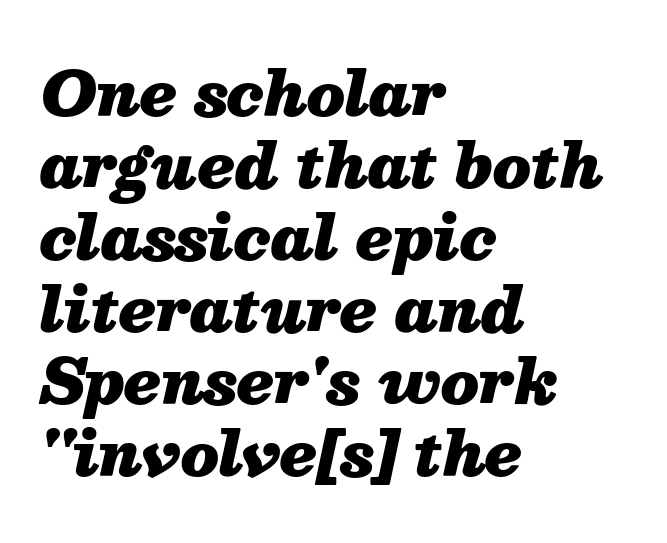
Plain, unruled lines of type. A student would call this left alignment; a typographer would say flush left, rag right. In terms of letterspacing, this is plain default setting. The sample has been set heavy, in full bold. Style check: oblique.
